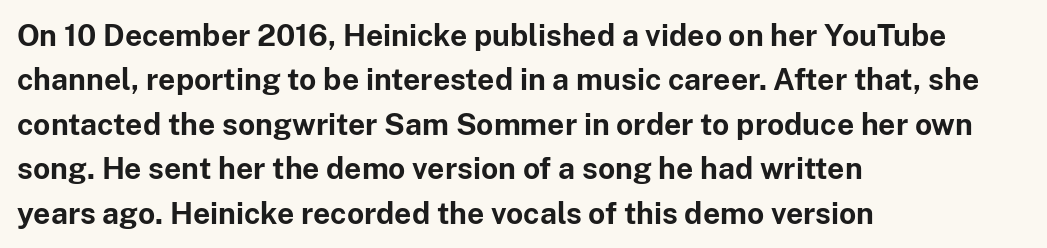
{"serif": "no", "italic": "no", "bold": "yes", "weight": "bold", "width": "normal", "stroke_contrast": "low", "x_height": "medium", "monospaced": "no", "underline": "no", "align": "left", "line_spacing": "normal", "line_spacing_ratio": 1.48, "letter_spacing": "normal", "letter_spacing_em": 0.0, "glyph_px": 30}
